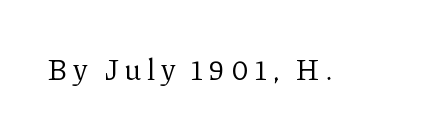
The face used here is proportionally spaced, like ordinary book or web type. Check the space under the baseline: it is left empty. The text was rendered using a seriffed face with decorative stroke endings. Every stem runs plumb, perpendicular to the baseline. The letters look calm and open, with moderate or lighter stems.
